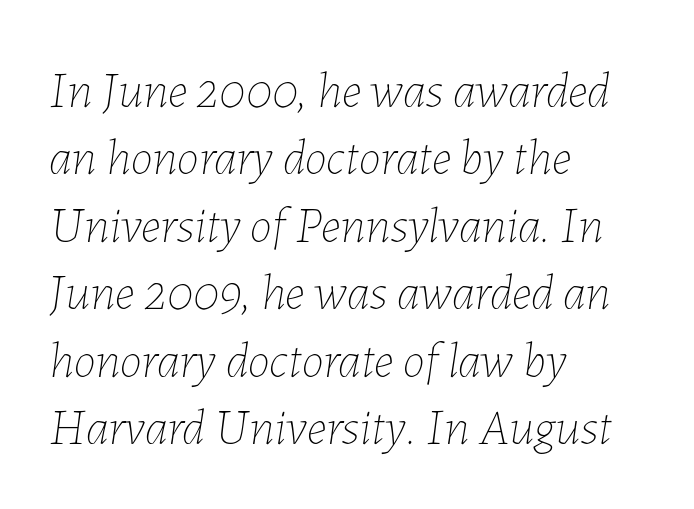
The image shows 50 px thin type, italic (leaning right); set left-aligned, normal line spacing (1.35x), normal letter spacing, not underlined; low stroke contrast and a medium x-height.
